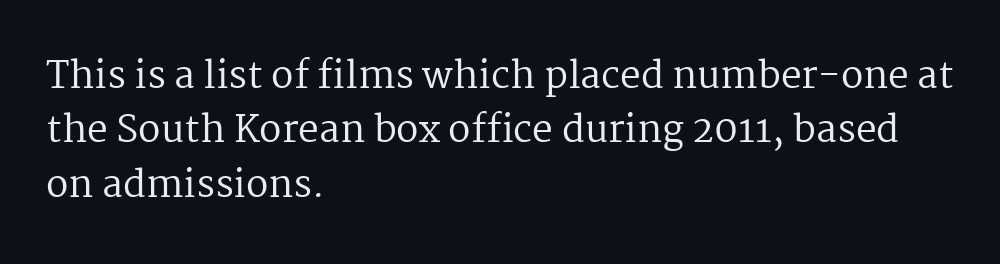
The image shows 37 px regular-weight serif type, upright; set left-aligned, normal line spacing (1.47x), normal letter spacing, not underlined; medium stroke contrast and a medium x-height.
